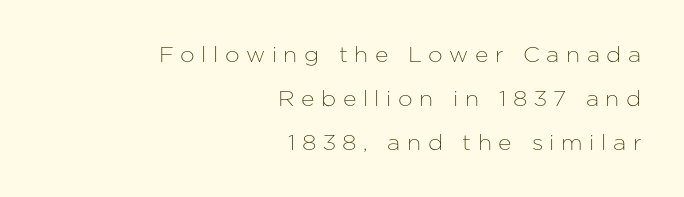
The image shows 21 px text type, upright; set right-aligned, loose line spacing (2.09x), unusually wide letter spacing (+0.31 em), not underlined.
